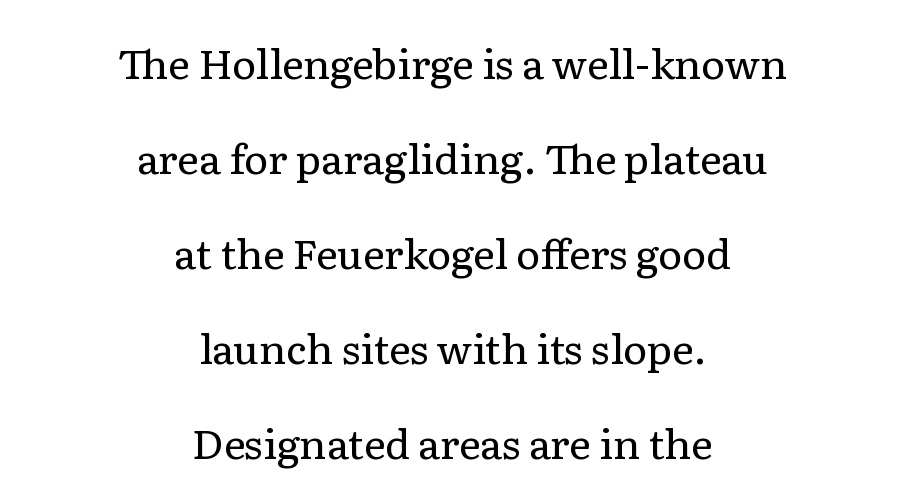
The image shows 41 px regular-weight serif type, upright; set centered, loose line spacing (2.32x), normal letter spacing, not underlined; low stroke contrast and a medium x-height.
